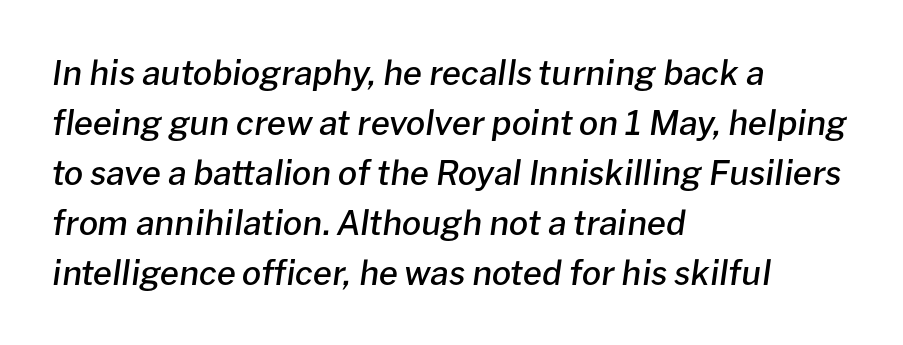
{"italic": "yes", "lean": "right", "slant_degrees": 8, "bold": "semi", "weight": "semibold", "width": "normal", "stroke_contrast": "low", "x_height": "medium", "monospaced": "no", "underline": "no", "align": "left", "line_spacing": "normal", "line_spacing_ratio": 1.47, "letter_spacing": "normal", "letter_spacing_em": 0.0, "glyph_px": 34}
